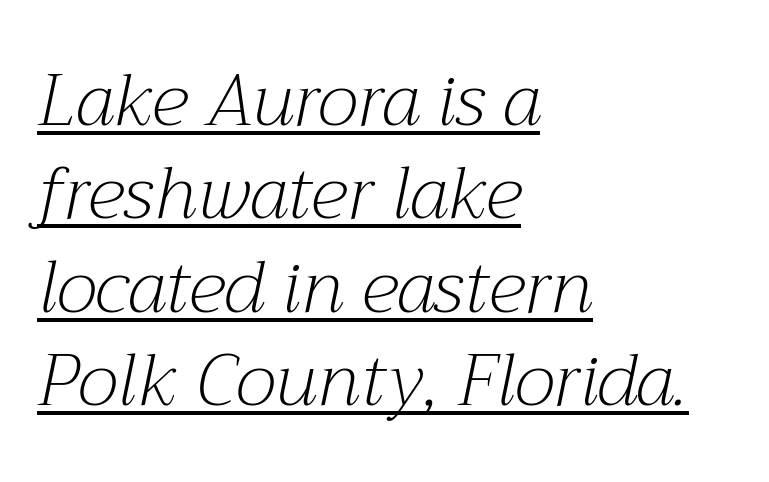
Q: Is the text bold? A: No.
Q: Is the text italic (slanted)? A: Yes, it leans right by about 12 degrees.
Q: Is the typeface a serif or a sans-serif typeface? A: Serif.
Q: Is the text underlined? A: Yes.
Q: How is the paragraph aligned? A: Left-aligned.
Q: Is the spacing between letters normal or unusually wide? A: Normal.
Q: Is the spacing between lines tight, normal or loose? A: Normal.
Q: Width (condensed, normal, or wide)? A: Normal.
Q: Stroke contrast? A: Medium.
Q: x-height? A: Medium.
Q: Monospaced? A: No.
